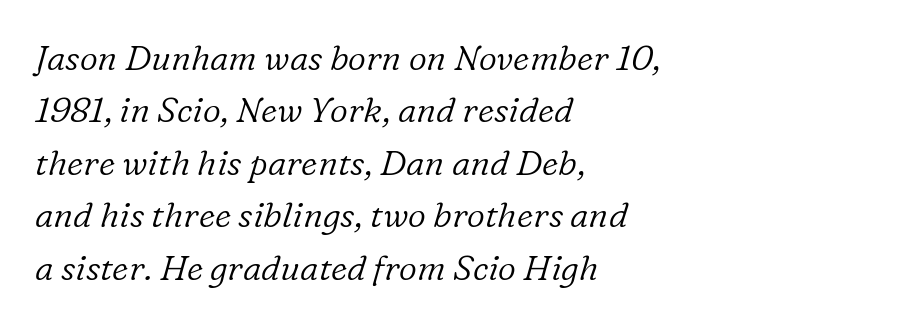
Q: Is the text bold? A: No.
Q: Is the text italic (slanted)? A: Yes, it leans right by about 16 degrees.
Q: Is the typeface a serif or a sans-serif typeface? A: Serif.
Q: Is the text underlined? A: No.
Q: How is the paragraph aligned? A: Left-aligned.
Q: Is the spacing between letters normal or unusually wide? A: Normal.
Q: Is the spacing between lines tight, normal or loose? A: Normal.
Q: Width (condensed, normal, or wide)? A: Normal.
Q: Stroke contrast? A: Low.
Q: x-height? A: Medium.
Q: Monospaced? A: No.
